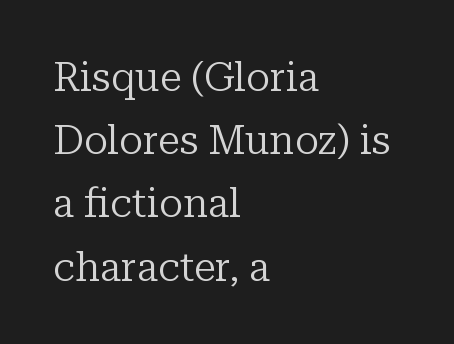
The image shows 40 px regular-weight serif type, upright; set left-aligned, normal line spacing (1.58x), normal letter spacing, not underlined; low stroke contrast and a medium x-height.
